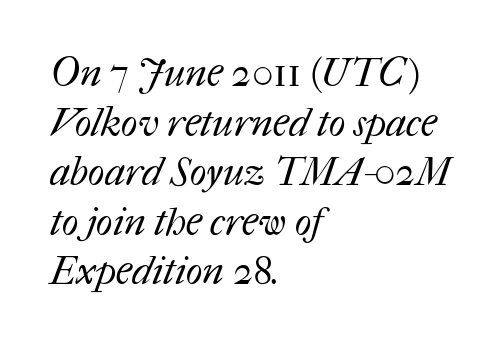
The image shows 39 px regular-weight type; set left-aligned, normal line spacing (1.27x), normal letter spacing, not underlined; medium stroke contrast and a medium x-height.
